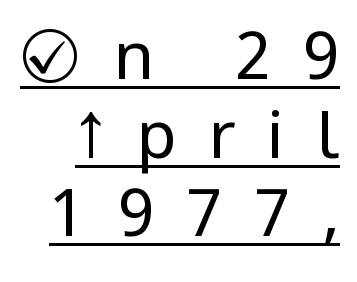
Q: Is the text bold? A: No.
Q: Is the text italic (slanted)? A: No, it is upright.
Q: Is the typeface a serif or a sans-serif typeface? A: Sans-serif.
Q: Is the text underlined? A: Yes.
Q: Is the spacing between letters normal or unusually wide? A: Unusually wide.
Q: Width (condensed, normal, or wide)? A: Condensed.
Q: Stroke contrast? A: Low.
Q: x-height? A: Large.
Q: Monospaced? A: No.
